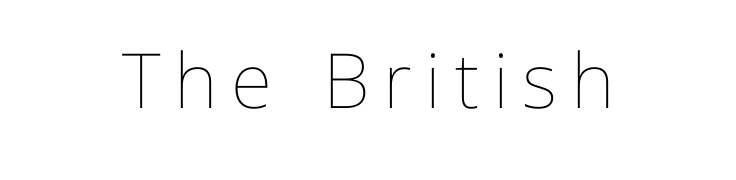
The image shows 76 px thin type, upright; set not underlined; low stroke contrast and a medium x-height.
